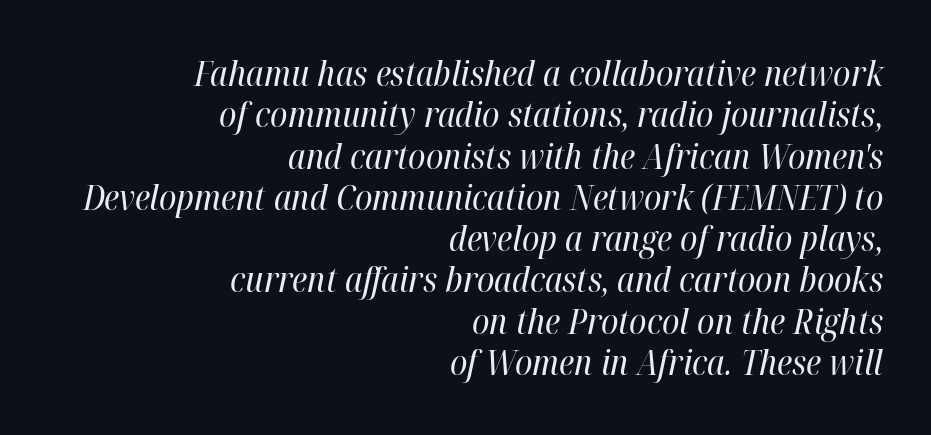
Q: Is the text bold? A: No.
Q: Is the text italic (slanted)? A: Yes, it leans right by about 12 degrees.
Q: Is the text underlined? A: No.
Q: How is the paragraph aligned? A: Right-aligned.
Q: Is the spacing between letters normal or unusually wide? A: Normal.
Q: Width (condensed, normal, or wide)? A: Condensed.
Q: Stroke contrast? A: High.
Q: x-height? A: Medium.
Q: Monospaced? A: No.
